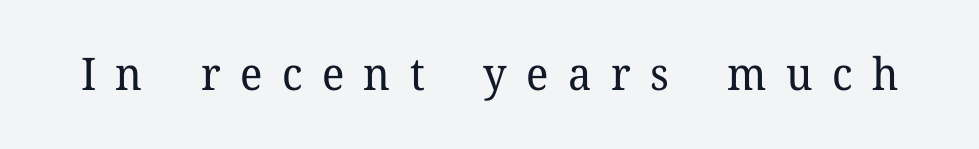
The image shows 45 px regular-weight serif type, upright; set unusually wide letter spacing (+0.43 em), not underlined; low stroke contrast and a medium x-height.
